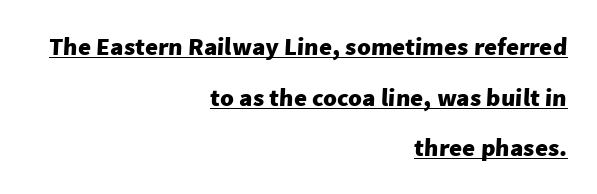
{"bold": "yes", "underline": "yes", "align": "right", "line_spacing": "loose", "line_spacing_ratio": 2.03, "letter_spacing": "normal", "letter_spacing_em": 0.0, "glyph_px": 25}
